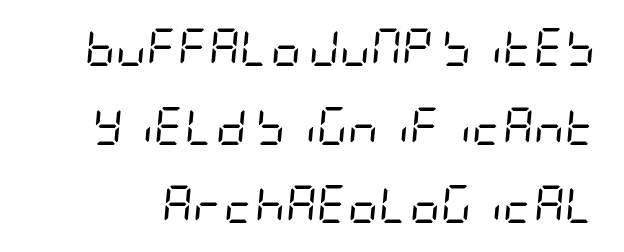
{"italic": "yes", "lean": "right", "slant_degrees": 5, "bold": "no", "weight": "regular", "width": "condensed", "stroke_contrast": "low", "x_height": "large", "underline": "no", "line_spacing": "loose", "line_spacing_ratio": 2.07, "letter_spacing": "normal", "letter_spacing_em": 0.0, "glyph_px": 38}
